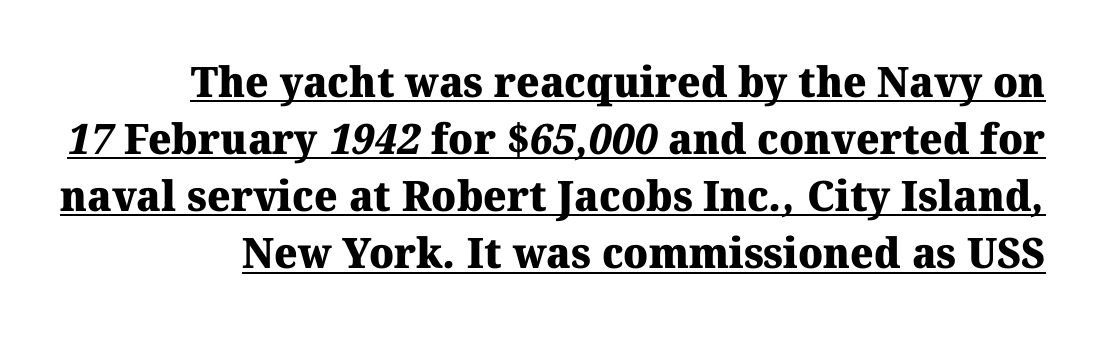
Q: Is the text bold? A: Yes.
Q: Is the typeface a serif or a sans-serif typeface? A: Serif.
Q: Is the text underlined? A: Yes.
Q: Is the spacing between letters normal or unusually wide? A: Normal.
Q: Is the spacing between lines tight, normal or loose? A: Normal.
Q: Width (condensed, normal, or wide)? A: Normal.
Q: Stroke contrast? A: Medium.
Q: x-height? A: Medium.
Q: Monospaced? A: No.
